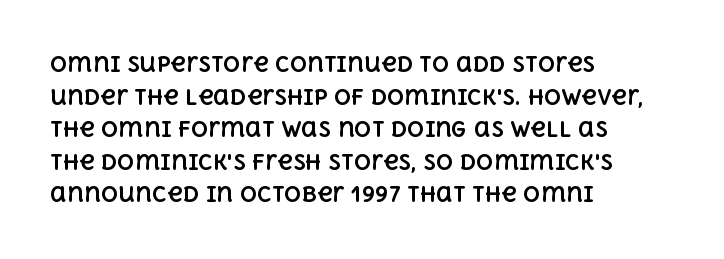
The rendering anchors every line to the left-hand side. In terms of posture, this sample is upright. This sample uses plain, unmodified letter spacing. The gap between lines stays unmarked.
